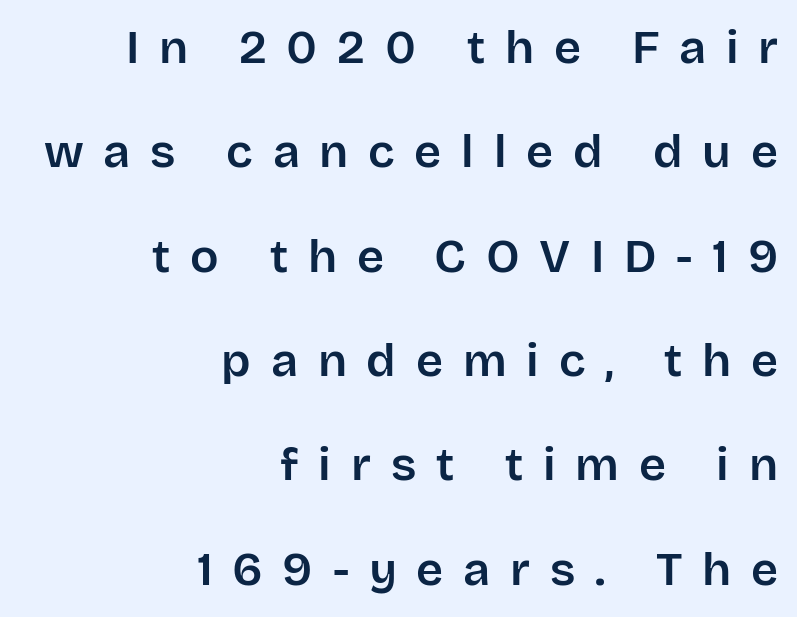
{"serif": "no", "italic": "no", "width": "normal", "stroke_contrast": "low", "x_height": "large", "monospaced": "no", "underline": "no", "align": "right", "line_spacing": "loose", "line_spacing_ratio": 2.22, "letter_spacing": "wide", "letter_spacing_em": 0.42, "glyph_px": 47}
